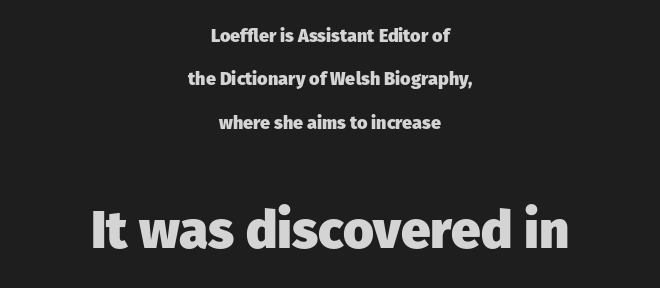
The image shows 53 px heavy sans-serif type, upright; set centered, loose line spacing (2.41x), normal letter spacing, not underlined; the second (bottom) block is 2.94x larger; low stroke contrast and a medium x-height.
